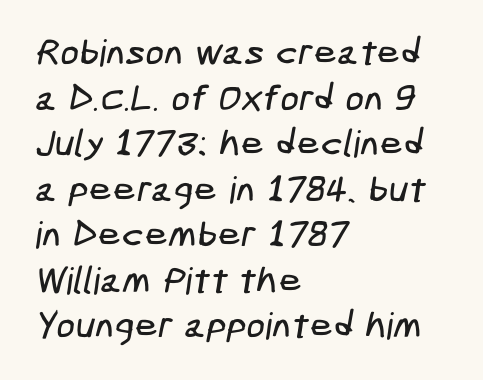
{"serif": "no", "width": "condensed", "stroke_contrast": "low", "x_height": "medium", "underline": "no", "align": "left", "line_spacing_ratio": 1.23, "letter_spacing": "normal", "letter_spacing_em": 0.0, "glyph_px": 37}
